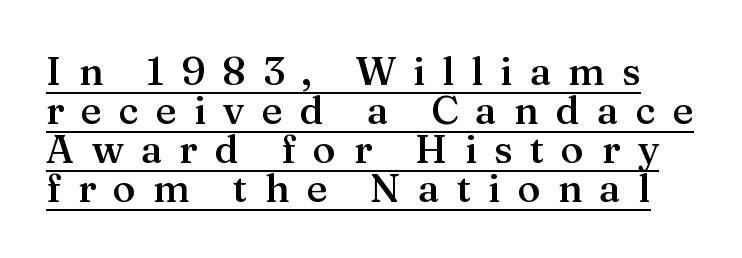
Q: Is the text bold? A: Semi-bold.
Q: Is the text italic (slanted)? A: No, it is upright.
Q: Is the typeface a serif or a sans-serif typeface? A: Serif.
Q: Is the text underlined? A: Yes.
Q: Is the spacing between letters normal or unusually wide? A: Unusually wide.
Q: Is the spacing between lines tight, normal or loose? A: Tight.
Q: Width (condensed, normal, or wide)? A: Normal.
Q: Stroke contrast? A: Medium.
Q: x-height? A: Medium.
Q: Monospaced? A: No.
